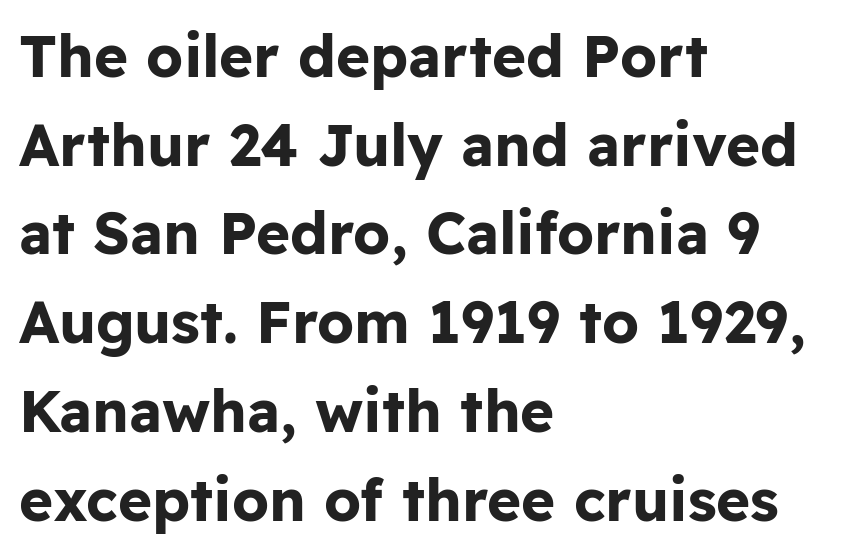
The space beneath each line is pristine and unruled. Characters remain perfectly vertical along every line. Leading: standard. Character widths vary here, with narrow letters taking less room than wide ones. Typographic density is high because the face is bold. Font category for this specimen: sans-serif.
